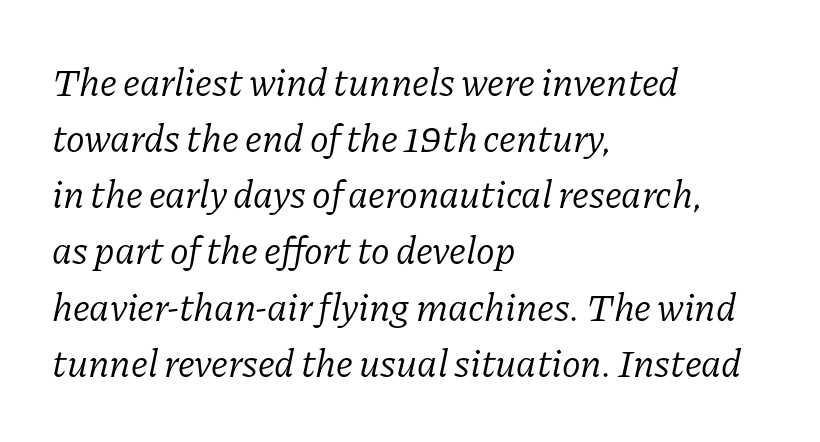
Q: Is the text bold? A: No.
Q: Is the text italic (slanted)? A: Yes, it leans right by about 11 degrees.
Q: Is the typeface a serif or a sans-serif typeface? A: Serif.
Q: Is the text underlined? A: No.
Q: How is the paragraph aligned? A: Left-aligned.
Q: Is the spacing between letters normal or unusually wide? A: Normal.
Q: Is the spacing between lines tight, normal or loose? A: Normal.
Q: Width (condensed, normal, or wide)? A: Normal.
Q: Stroke contrast? A: Low.
Q: x-height? A: Medium.
Q: Monospaced? A: No.
